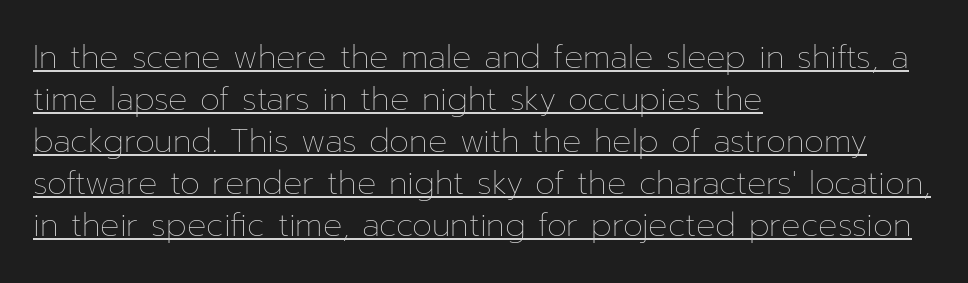
{"italic": "no", "bold": "no", "weight": "thin", "width": "normal", "stroke_contrast": "low", "x_height": "medium", "monospaced": "no", "underline": "yes", "align": "left", "line_spacing": "normal", "line_spacing_ratio": 1.31, "letter_spacing": "normal", "letter_spacing_em": 0.0, "glyph_px": 32}
